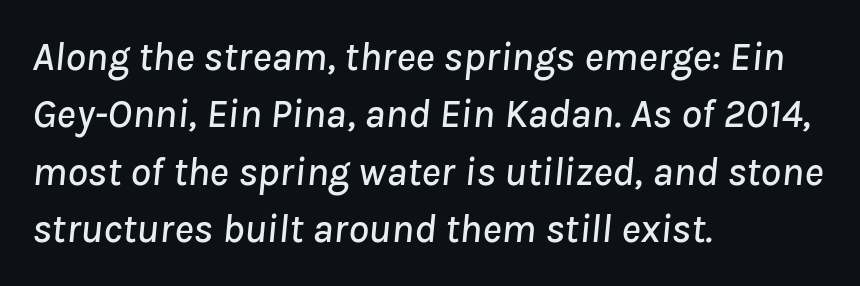
The image shows 41 px text type, italic (leaning right); set left-aligned, normal line spacing (1.4x), normal letter spacing, not underlined; low stroke contrast and a medium x-height.
